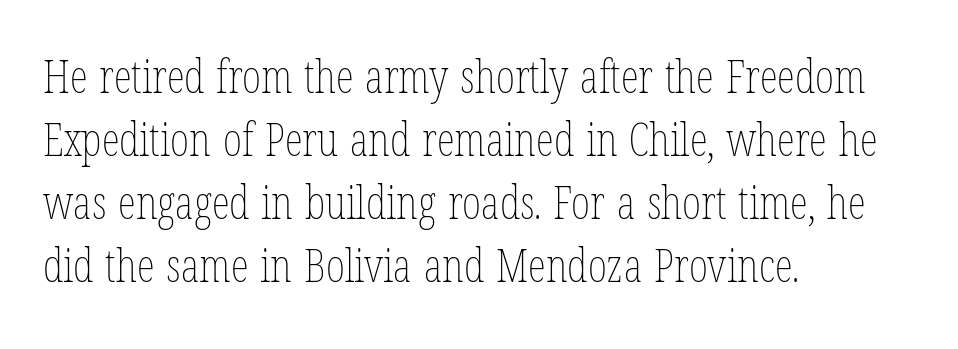
{"italic": "no", "bold": "no", "weight": "thin", "width": "condensed", "stroke_contrast": "low", "x_height": "medium", "monospaced": "no", "underline": "no", "align": "left", "line_spacing": "normal", "line_spacing_ratio": 1.37, "letter_spacing": "normal", "letter_spacing_em": 0.0, "glyph_px": 46}
